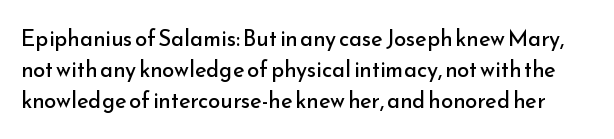
Any mark beneath the type? The region is blank. Think standard paragraph weight, or any step lighter than that. This sample uses an upright cut, with every glyph sitting square on the baseline. The gaps between neighbouring characters are ordinary and unremarkable. Each new line begins a customary step beneath the previous one.
